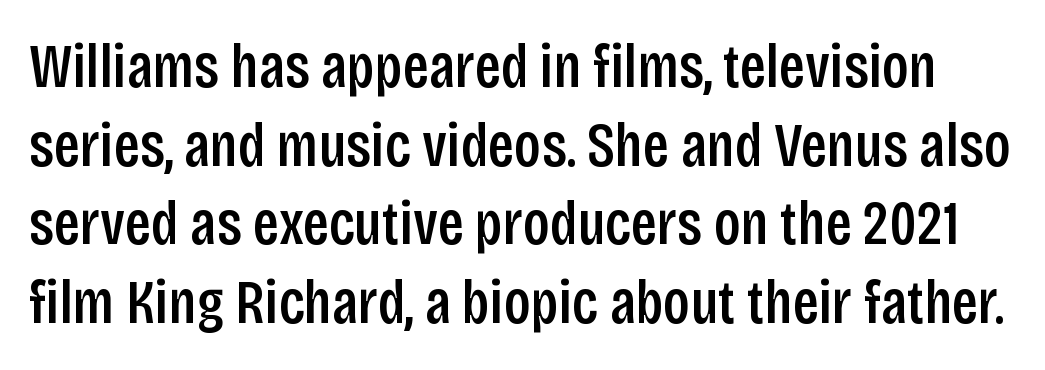
{"serif": "no", "italic": "no", "bold": "semi", "weight": "semibold", "width": "condensed", "stroke_contrast": "low", "x_height": "large", "monospaced": "no", "underline": "no", "line_spacing": "normal", "line_spacing_ratio": 1.27, "letter_spacing": "normal", "letter_spacing_em": 0.0, "glyph_px": 62}
